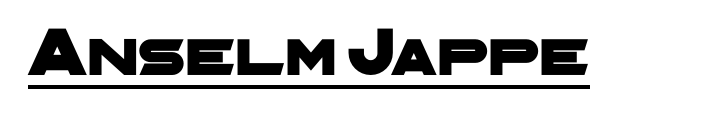
Unlike a traditional serif, this face leaves its strokes unadorned. Does extra space separate the letters? No, they use regular spacing. A typographer would call this underscored text. Looks like regular typesetting: each glyph gets only the width it needs.
